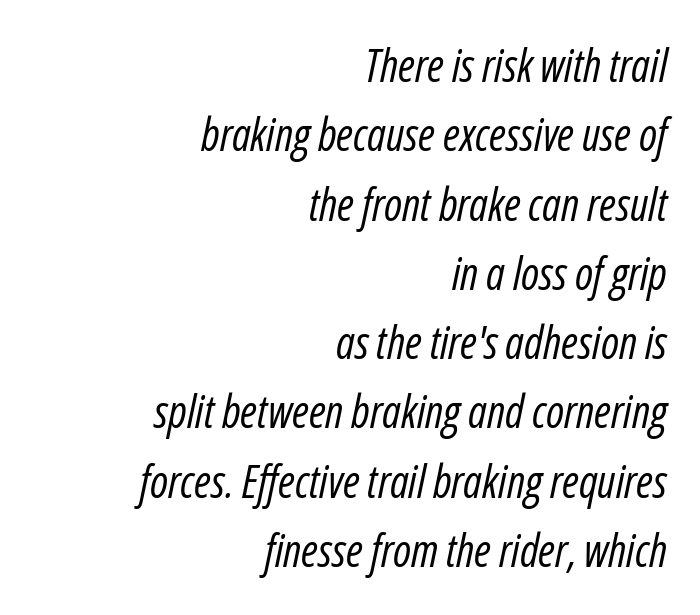
The passage shown is not underscored anywhere. Stroke mass is kept to a normal reading level or below. Note the varied advance widths — an 'i' is clearly narrower than an 'm'. Would a proofreader flag this as italicized? Yes. Students, note that the glyphs here touch the page at normal intervals.
